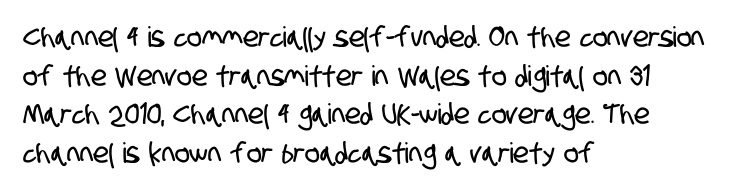
Q: Is the typeface a serif or a sans-serif typeface? A: Sans-serif.
Q: Is the text underlined? A: No.
Q: How is the paragraph aligned? A: Left-aligned.
Q: Is the spacing between letters normal or unusually wide? A: Normal.
Q: Is the spacing between lines tight, normal or loose? A: Normal.
Q: Width (condensed, normal, or wide)? A: Condensed.
Q: Stroke contrast? A: Low.
Q: x-height? A: Large.
Q: Monospaced? A: No.
